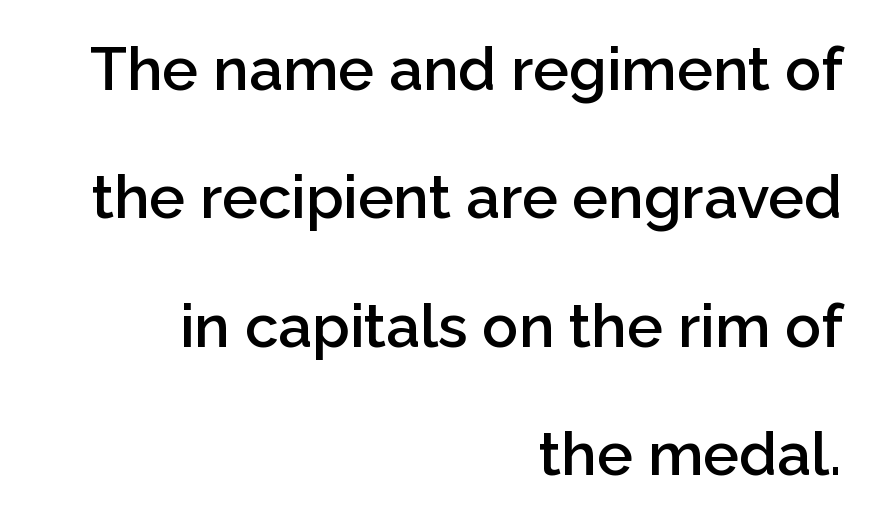
Q: Is the text bold? A: Semi-bold.
Q: Is the text italic (slanted)? A: No, it is upright.
Q: Is the typeface a serif or a sans-serif typeface? A: Sans-serif.
Q: Is the text underlined? A: No.
Q: How is the paragraph aligned? A: Right-aligned.
Q: Is the spacing between letters normal or unusually wide? A: Normal.
Q: Is the spacing between lines tight, normal or loose? A: Loose.
Q: Width (condensed, normal, or wide)? A: Normal.
Q: Stroke contrast? A: Low.
Q: x-height? A: Medium.
Q: Monospaced? A: No.
